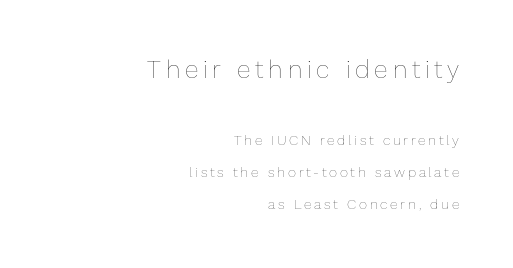
The image shows 25 px text type, upright; set right-aligned, loose line spacing (2.29x), not underlined; the first (top) block is 1.79x larger.
